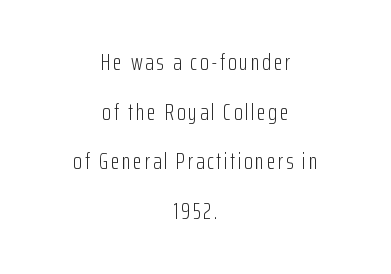
The image shows 23 px text type, upright; set centered, loose line spacing (2.16x), not underlined.
